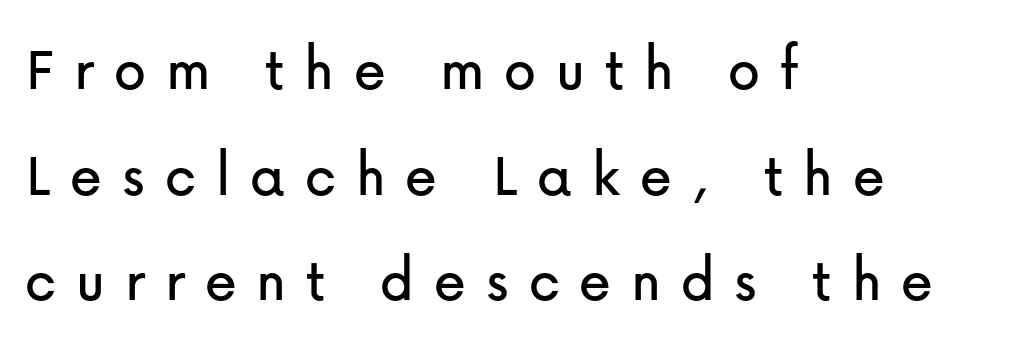
Q: Is the text italic (slanted)? A: No, it is upright.
Q: Is the typeface a serif or a sans-serif typeface? A: Sans-serif.
Q: Is the text underlined? A: No.
Q: How is the paragraph aligned? A: Left-aligned.
Q: Is the spacing between letters normal or unusually wide? A: Unusually wide.
Q: Is the spacing between lines tight, normal or loose? A: Normal.
Q: Width (condensed, normal, or wide)? A: Normal.
Q: Stroke contrast? A: Low.
Q: x-height? A: Medium.
Q: Monospaced? A: No.
